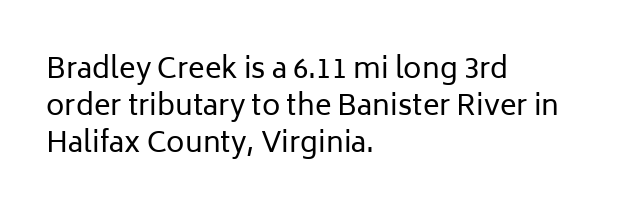
Descender tails drop into unmarked territory. Check where the strokes stop: nothing finishes them off — pure sans. Think of a printed novel: that variable character pitch is what you see here. The typography opts for an upright posture over an oblique one.
